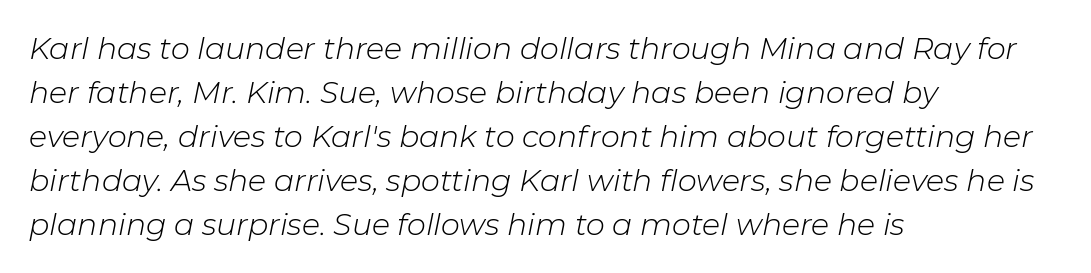
{"italic": "yes", "lean": "right", "slant_degrees": 11, "bold": "no", "weight": "light", "width": "normal", "stroke_contrast": "low", "x_height": "medium", "monospaced": "no", "underline": "no", "align": "left", "line_spacing": "normal", "line_spacing_ratio": 1.47, "letter_spacing": "normal", "letter_spacing_em": 0.0, "glyph_px": 30}
